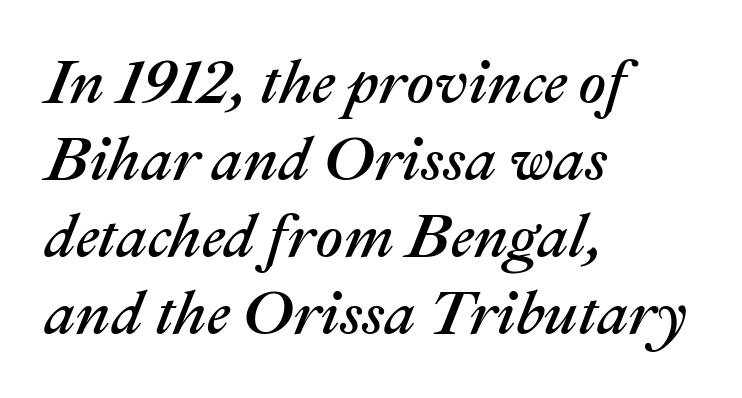
Q: Is the text italic (slanted)? A: Yes, it leans right by about 22 degrees.
Q: Is the text underlined? A: No.
Q: How is the paragraph aligned? A: Left-aligned.
Q: Is the spacing between letters normal or unusually wide? A: Normal.
Q: Is the spacing between lines tight, normal or loose? A: Normal.
Q: Width (condensed, normal, or wide)? A: Normal.
Q: Stroke contrast? A: Medium.
Q: x-height? A: Medium.
Q: Monospaced? A: No.
